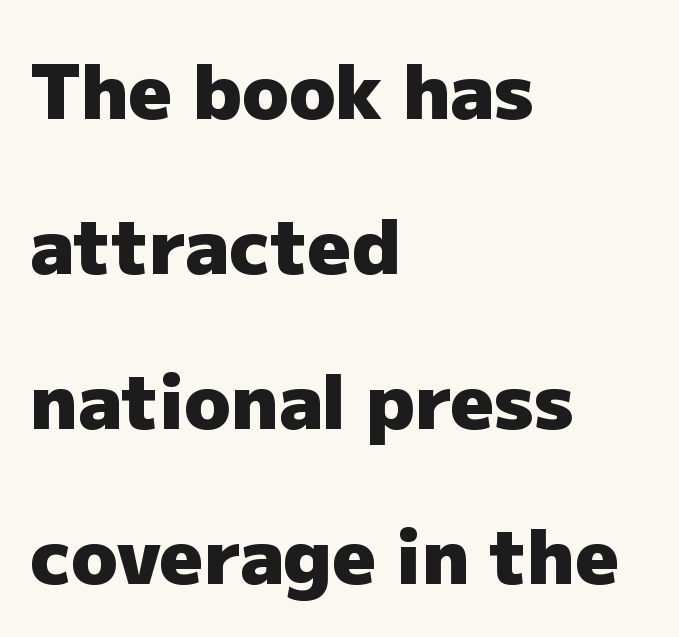
Q: Is the text bold? A: Yes.
Q: Is the text italic (slanted)? A: No, it is upright.
Q: Is the typeface a serif or a sans-serif typeface? A: Sans-serif.
Q: Is the text underlined? A: No.
Q: How is the paragraph aligned? A: Left-aligned.
Q: Is the spacing between letters normal or unusually wide? A: Normal.
Q: Is the spacing between lines tight, normal or loose? A: Loose.
Q: Width (condensed, normal, or wide)? A: Normal.
Q: Stroke contrast? A: Low.
Q: x-height? A: Medium.
Q: Monospaced? A: No.
